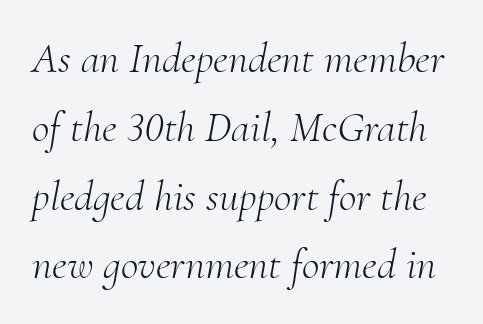
Q: Is the text bold? A: No.
Q: Is the text italic (slanted)? A: Yes, it leans right by about 10 degrees.
Q: Is the typeface a serif or a sans-serif typeface? A: Serif.
Q: Is the text underlined? A: No.
Q: Is the spacing between letters normal or unusually wide? A: Normal.
Q: Is the spacing between lines tight, normal or loose? A: Normal.
Q: Width (condensed, normal, or wide)? A: Normal.
Q: Stroke contrast? A: Medium.
Q: x-height? A: Small.
Q: Monospaced? A: No.
